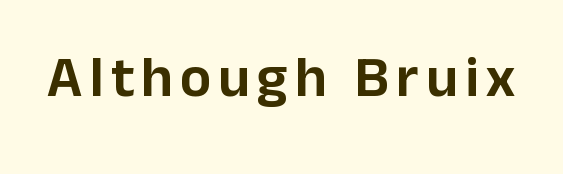
{"serif": "no", "italic": "no", "width": "normal", "stroke_contrast": "low", "x_height": "medium", "monospaced": "no", "underline": "no", "glyph_px": 58}
